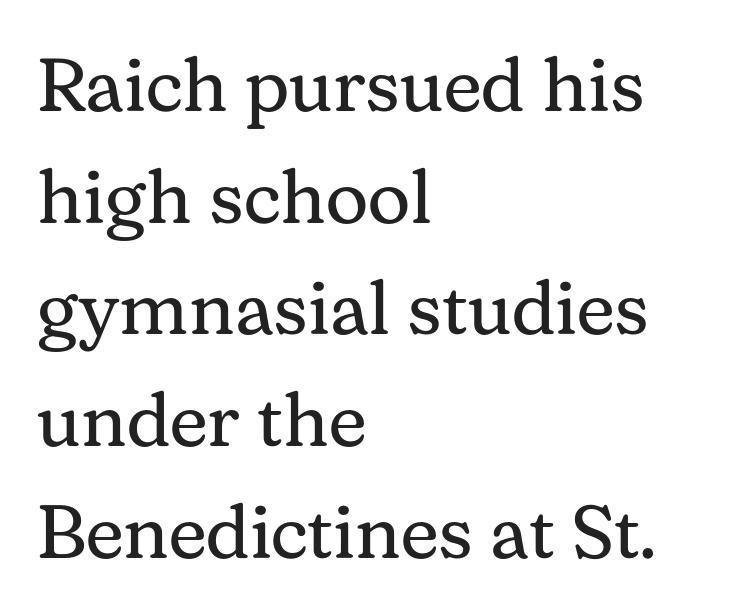
You can tell from the footed stems that serif type was used. Letters rest on an invisible, unmarked baseline. Every stem runs plumb, perpendicular to the baseline. On a weight scale, this lands at 450 or below. You could not count columns in this text — the font is proportionally spaced. This sample keeps an unexceptional amount of space between lines.
